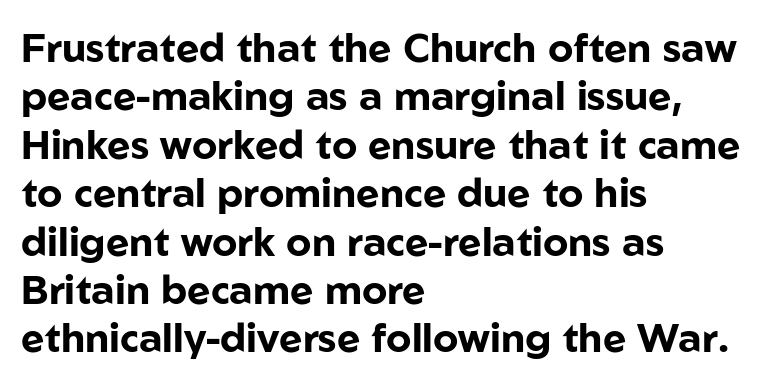
{"serif": "no", "italic": "no", "bold": "yes", "weight": "bold", "width": "normal", "stroke_contrast": "low", "x_height": "medium", "monospaced": "no", "underline": "no", "align": "left", "line_spacing_ratio": 1.21, "letter_spacing": "normal", "letter_spacing_em": 0.0, "glyph_px": 40}
